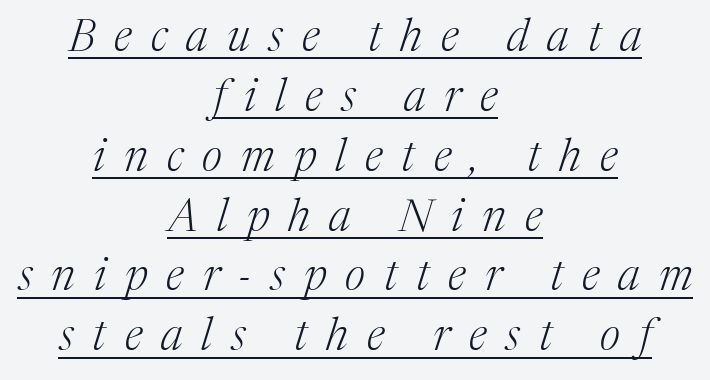
Is the type heavy? It reads as light-to-regular instead. Typeset on center — no edge is straight. The whole block is typeset with a tilt. The characters display serif detailing at their extremities. Varying glyph widths throughout — classic text-font behaviour. Display-style spreading of the glyphs; the letterfit is very open.
